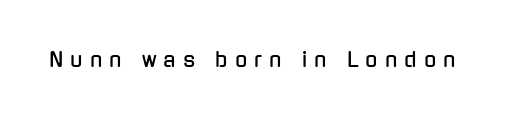
Q: Is the text italic (slanted)? A: No, it is upright.
Q: Is the text underlined? A: No.
Q: Is the spacing between letters normal or unusually wide? A: Unusually wide.
